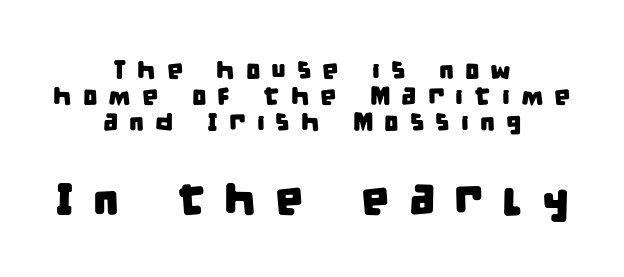
Q: Is the typeface a serif or a sans-serif typeface? A: Sans-serif.
Q: Is the text underlined? A: No.
Q: How is the paragraph aligned? A: Centered.
Q: Is the spacing between letters normal or unusually wide? A: Unusually wide.
Q: Is the spacing between lines tight, normal or loose? A: Tight.
Q: Which block of text is set in a larger size, the first (top) or the second (bottom)? A: The second (bottom) one.
Q: Width (condensed, normal, or wide)? A: Condensed.
Q: Stroke contrast? A: Low.
Q: x-height? A: Large.
Q: Monospaced? A: No.
